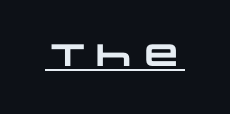
The image shows 31 px heavy, wide sans-serif type; set normal letter spacing, underlined; low stroke contrast and a large x-height.
